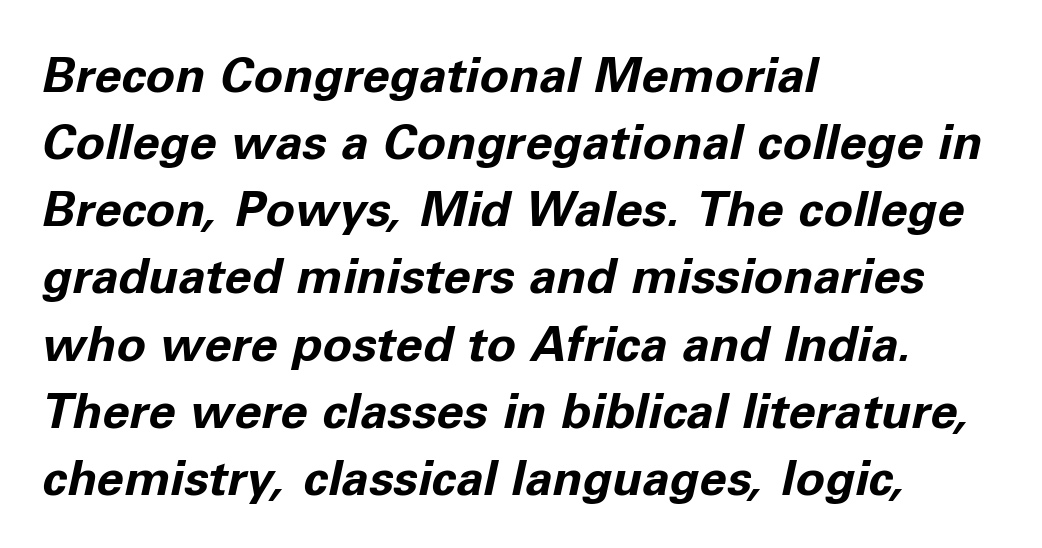
I'd describe the lettering as bold — thick and assertive. You could not count columns in this text — the font is proportionally spaced. Successive baselines arrive at the customary interval. Descender tails drop into unmarked territory. The letters are slanted; this is an italic face.
